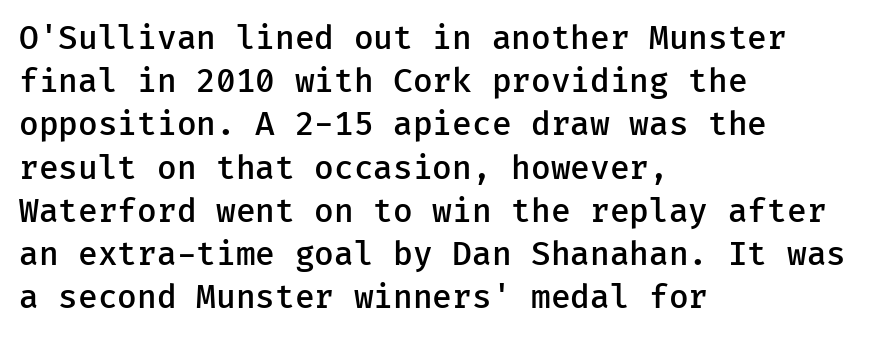
The image shows 32 px semibold sans-serif type, upright; set left-aligned, normal line spacing (1.35x), normal letter spacing, not underlined; low stroke contrast and a medium x-height.
